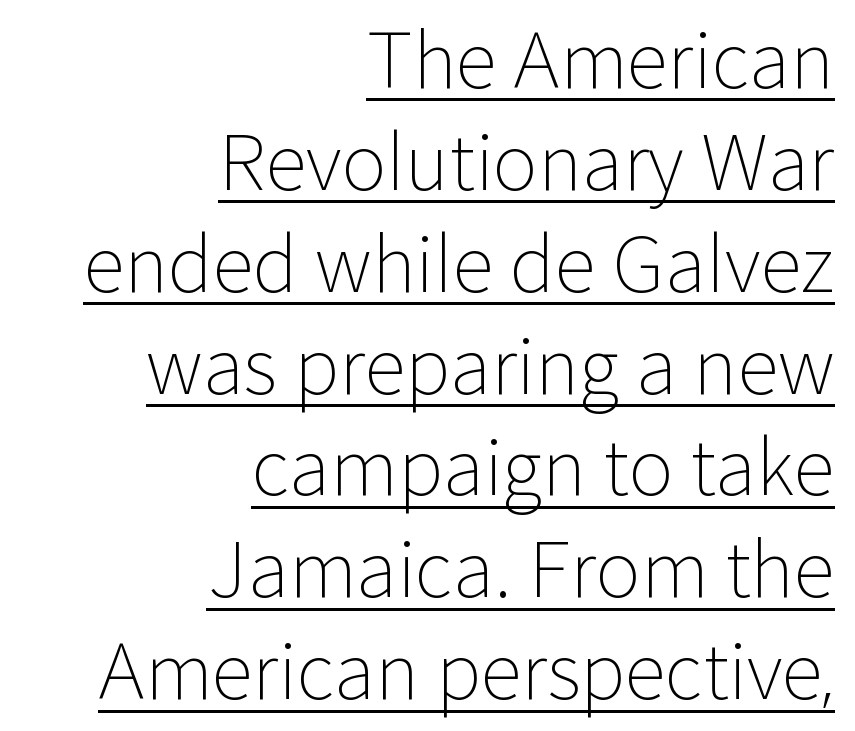
Q: Is the text bold? A: No.
Q: Is the text italic (slanted)? A: No, it is upright.
Q: Is the typeface a serif or a sans-serif typeface? A: Sans-serif.
Q: Is the text underlined? A: Yes.
Q: How is the paragraph aligned? A: Right-aligned.
Q: Is the spacing between letters normal or unusually wide? A: Normal.
Q: Is the spacing between lines tight, normal or loose? A: Normal.
Q: Width (condensed, normal, or wide)? A: Normal.
Q: Stroke contrast? A: Low.
Q: x-height? A: Medium.
Q: Monospaced? A: No.
